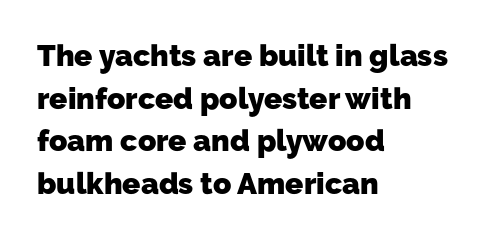
{"serif": "no", "bold": "yes", "weight": "heavy", "width": "normal", "stroke_contrast": "low", "x_height": "medium", "monospaced": "no", "underline": "no", "align": "left", "line_spacing": "normal", "line_spacing_ratio": 1.42, "letter_spacing": "normal", "letter_spacing_em": 0.0, "glyph_px": 30}
